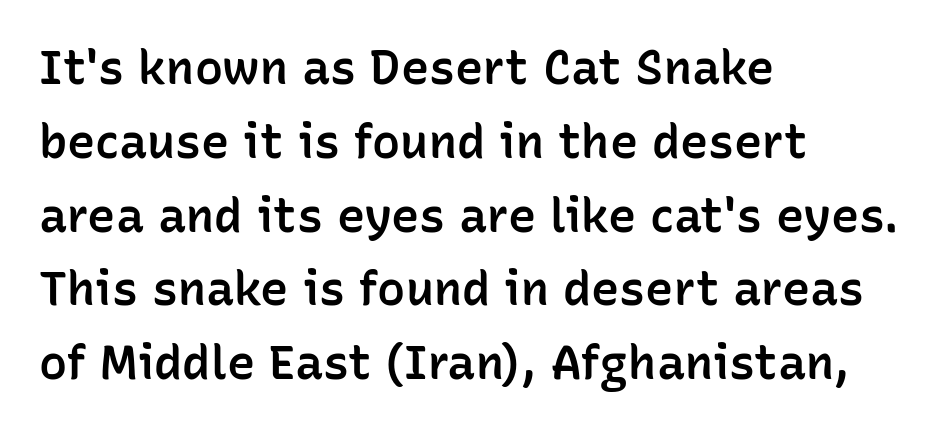
The image shows 47 px semibold sans-serif type, upright; set left-aligned, normal line spacing (1.57x), normal letter spacing, not underlined; low stroke contrast and a medium x-height.
